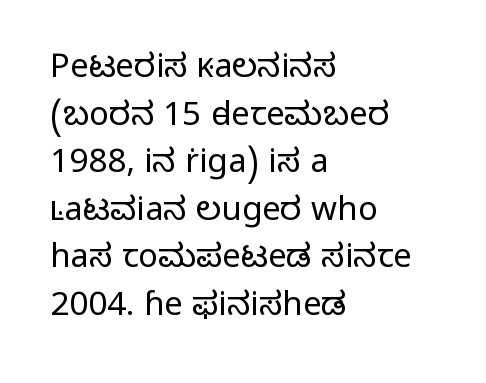
The image shows 33 px light sans-serif type, upright; set left-aligned, normal line spacing (1.44x), normal letter spacing, not underlined; low stroke contrast and a medium x-height.
